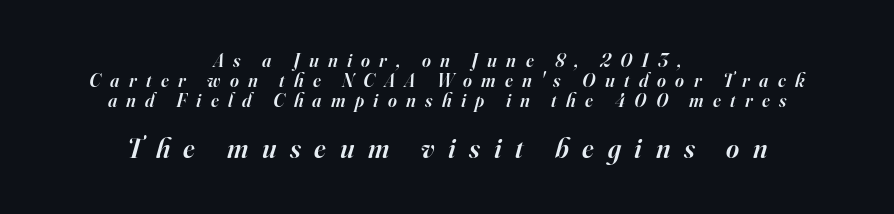
{"serif": "yes", "italic": "yes", "lean": "right", "slant_degrees": 16, "bold": "semi", "weight": "semibold", "width": "normal", "stroke_contrast": "high", "x_height": "small", "monospaced": "no", "underline": "no", "align": "center", "line_spacing": "tight", "line_spacing_ratio": 1.04, "letter_spacing": "wide", "letter_spacing_em": 0.49, "larger_block": "second", "size_ratio": 1.47, "glyph_px": 28}
